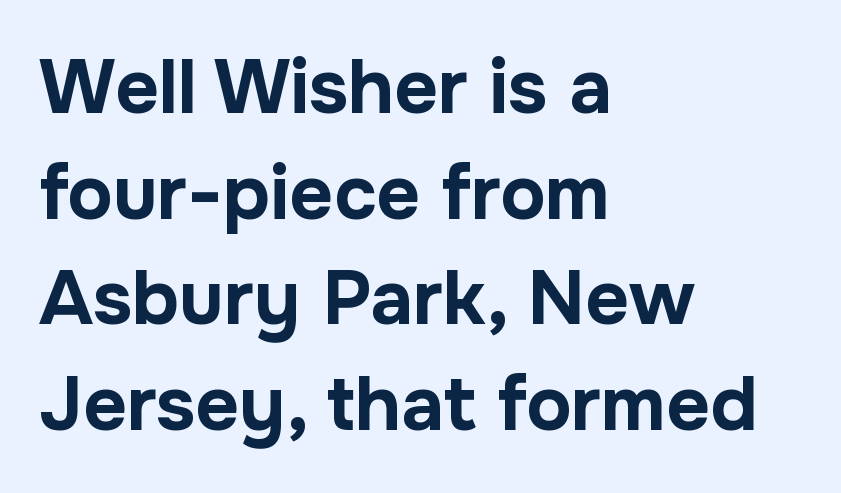
The image shows 76 px bold sans-serif type, upright; set left-aligned, normal line spacing (1.39x), normal letter spacing, not underlined; low stroke contrast and a medium x-height.
